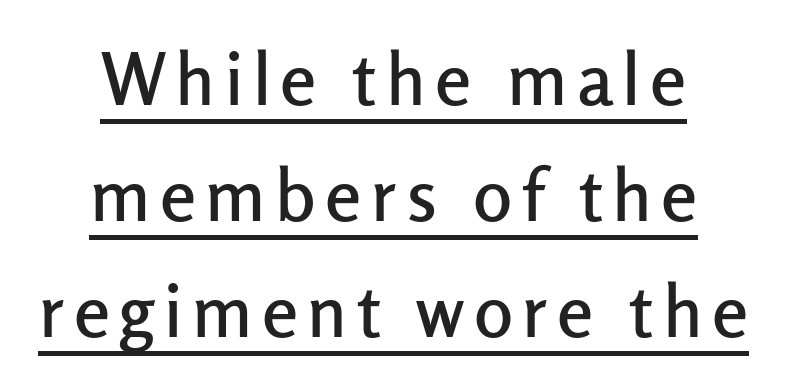
The image shows 73 px sans-serif type, upright; set centered, normal line spacing (1.59x), underlined; low stroke contrast and a medium x-height.
